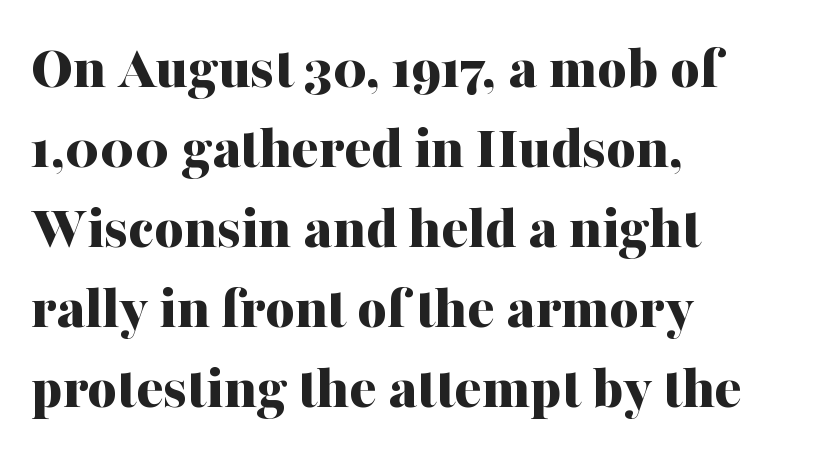
If you drew a line through each stem, it would be perfectly vertical. The space between consecutive lines is moderate. The face used here has the dense, thick strokes of a bold. Each letter keeps its own natural width here, so spacing adapts to shape. In terms of letterform style, serifs are clearly present.
